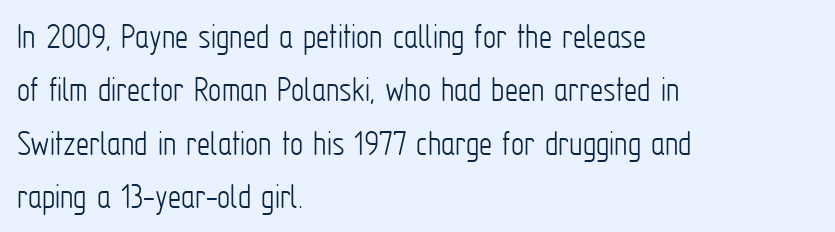
Q: Is the text bold? A: No.
Q: Is the text italic (slanted)? A: No, it is upright.
Q: Is the typeface a serif or a sans-serif typeface? A: Sans-serif.
Q: Is the text underlined? A: No.
Q: How is the paragraph aligned? A: Left-aligned.
Q: Is the spacing between letters normal or unusually wide? A: Normal.
Q: Is the spacing between lines tight, normal or loose? A: Normal.
Q: Width (condensed, normal, or wide)? A: Condensed.
Q: Stroke contrast? A: Low.
Q: x-height? A: Medium.
Q: Monospaced? A: No.
